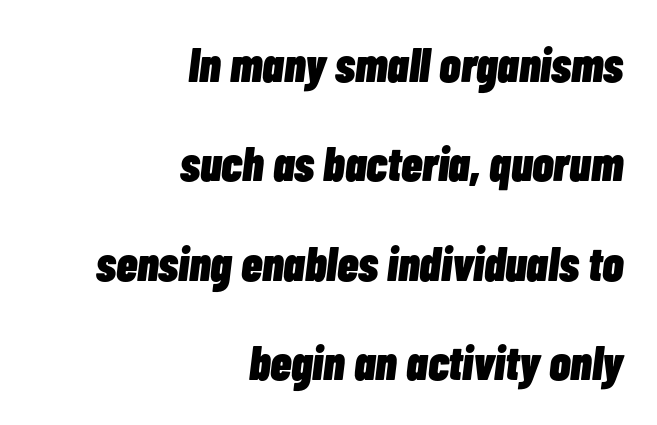
Loosely led — the rows are spread out. The tracking reads as untouched default to a designer's eye. This is heavy type, rendered in bold. This rendering features lettering with no underline.
